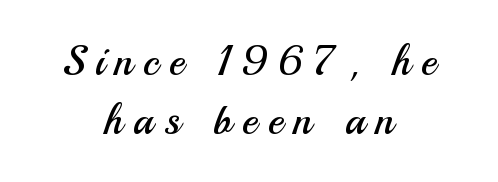
The image shows 42 px regular-weight sans-serif type; set centered, normal line spacing (1.4x), unusually wide letter spacing (+0.25 em), not underlined; medium stroke contrast and a small x-height.
